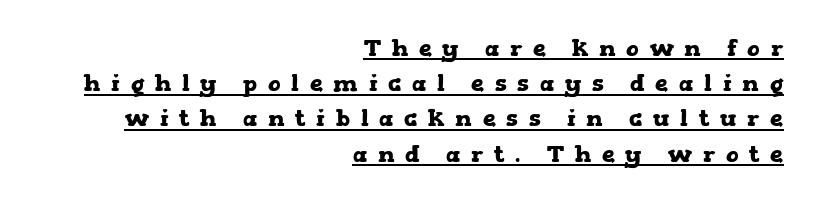
Q: Is the text bold? A: Yes.
Q: Is the text italic (slanted)? A: No, it is upright.
Q: Is the text underlined? A: Yes.
Q: How is the paragraph aligned? A: Right-aligned.
Q: Is the spacing between letters normal or unusually wide? A: Unusually wide.
Q: Is the spacing between lines tight, normal or loose? A: Normal.
